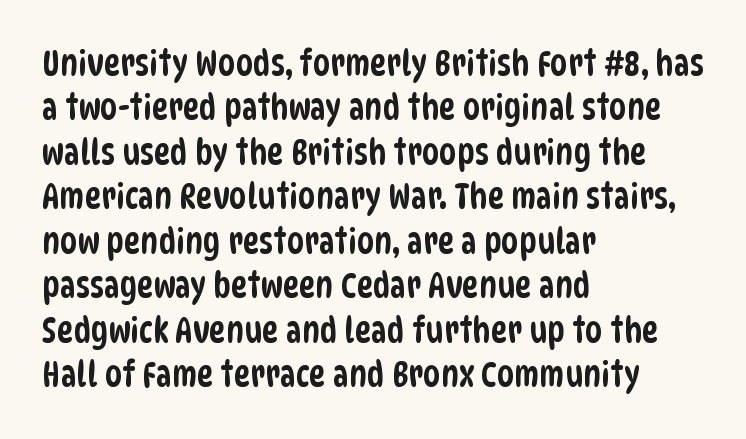
Q: Is the typeface a serif or a sans-serif typeface? A: Sans-serif.
Q: Is the text underlined? A: No.
Q: How is the paragraph aligned? A: Left-aligned.
Q: Is the spacing between letters normal or unusually wide? A: Normal.
Q: Is the spacing between lines tight, normal or loose? A: Normal.
Q: Width (condensed, normal, or wide)? A: Condensed.
Q: Stroke contrast? A: Low.
Q: x-height? A: Large.
Q: Monospaced? A: No.
